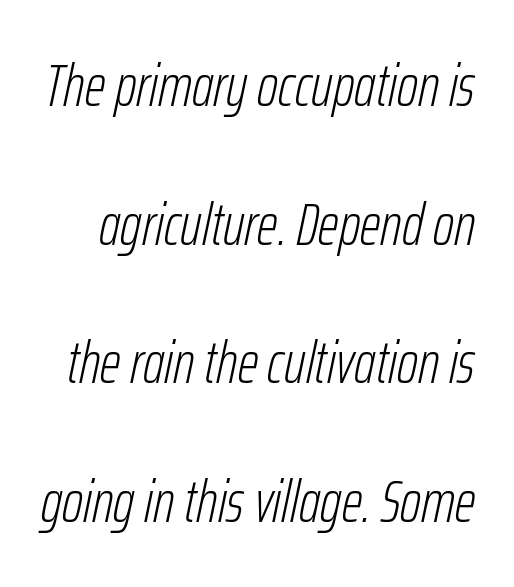
{"italic": "yes", "lean": "right", "slant_degrees": 12, "bold": "no", "weight": "light", "width": "condensed", "stroke_contrast": "low", "x_height": "medium", "monospaced": "no", "underline": "no", "line_spacing": "loose", "line_spacing_ratio": 2.35, "letter_spacing": "normal", "letter_spacing_em": 0.0, "glyph_px": 59}
